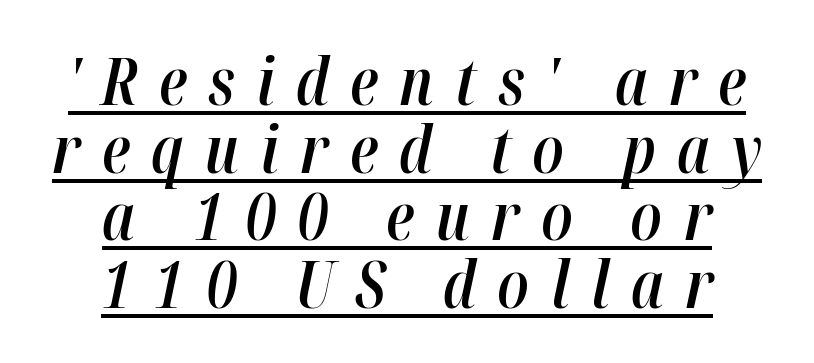
The image shows 65 px semibold, condensed type, italic (leaning right); set centered, tight line spacing (1.04x), unusually wide letter spacing (+0.33 em), underlined; high stroke contrast and a medium x-height.
